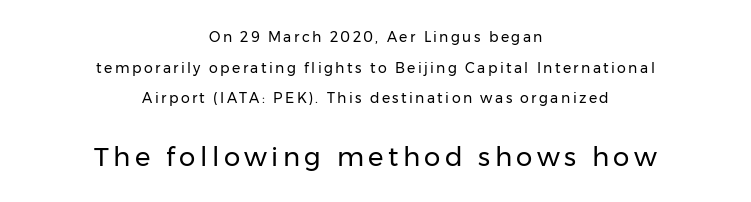
Q: Is the text bold? A: No.
Q: Is the text italic (slanted)? A: No, it is upright.
Q: Is the text underlined? A: No.
Q: How is the paragraph aligned? A: Centered.
Q: Is the spacing between lines tight, normal or loose? A: Loose.
Q: Which block of text is set in a larger size, the first (top) or the second (bottom)? A: The second (bottom) one.
